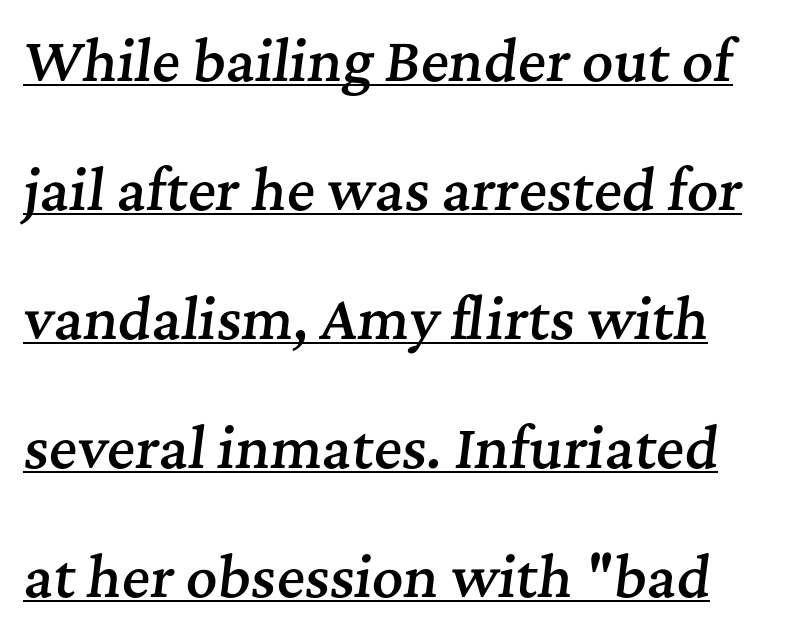
Unlike a clean sans, this face finishes its strokes with serifs. Here the designer chose a conventional face with non-uniform glyph widths. The tracking reads as untouched default to a designer's eye. One glance says open: line gaps are wider than usual. Heft: intermediate — a semibold. This rendering features underlined lettering.
